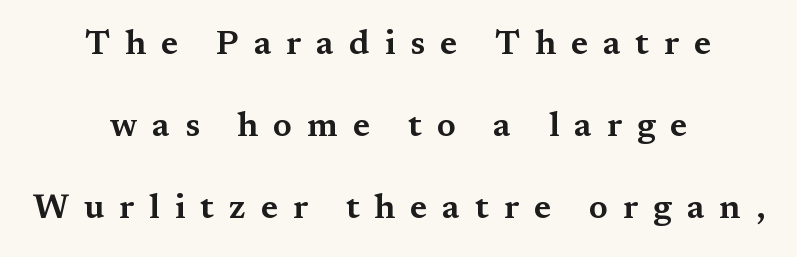
{"serif": "yes", "italic": "no", "width": "wide", "stroke_contrast": "medium", "x_height": "medium", "monospaced": "no", "underline": "no", "align": "center", "line_spacing": "loose", "line_spacing_ratio": 2.41, "letter_spacing": "wide", "letter_spacing_em": 0.44, "glyph_px": 34}
